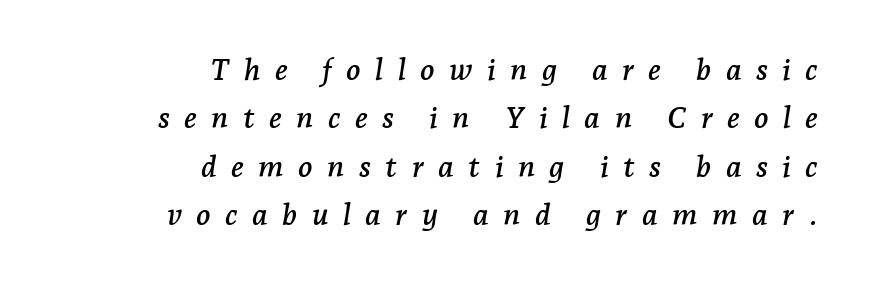
Q: Is the text italic (slanted)? A: Yes, it leans right by about 7 degrees.
Q: Is the typeface a serif or a sans-serif typeface? A: Serif.
Q: Is the text underlined? A: No.
Q: How is the paragraph aligned? A: Right-aligned.
Q: Is the spacing between letters normal or unusually wide? A: Unusually wide.
Q: Is the spacing between lines tight, normal or loose? A: Normal.
Q: Width (condensed, normal, or wide)? A: Normal.
Q: Stroke contrast? A: Low.
Q: x-height? A: Medium.
Q: Monospaced? A: No.
